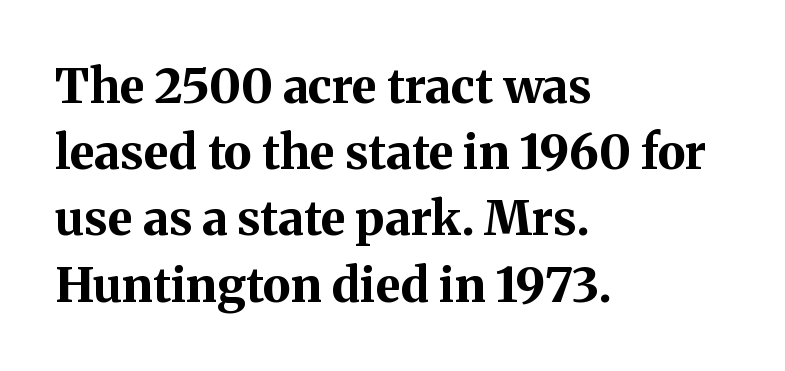
Typeset ragged right — the left edge is the straight one. Tracking value appears to be zero — textbook default spacing. Regarding serifs, this sample has them. These lines are rendered in a variable-pitch font.
